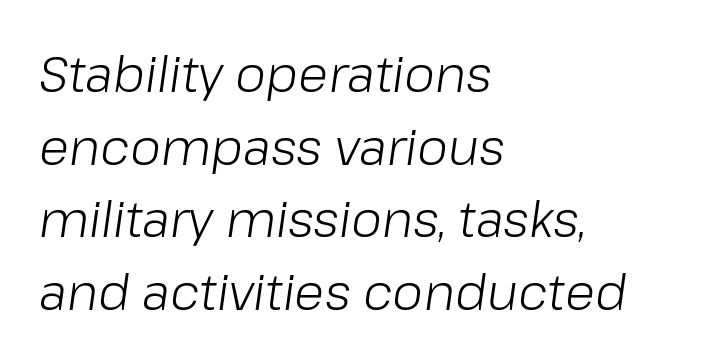
The letters sit at their default tracking, neither squeezed nor spread. A quiet, ordinary-to-light weight characterises the typeface. Left-aligned paragraph, ragged on the right. The rendering uses natural spacing where letterforms have individual widths. The line-height multiplier appears to be the usual default. Does the lettering tilt? It does — this is italic.
